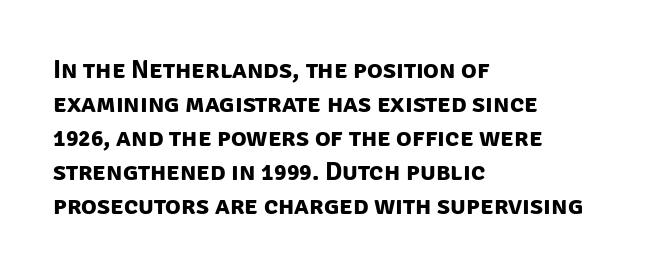
Every row of glyphs begins at an identical x-position on the left. The specimen omits any rule beneath the text block's lines. On the weight axis this lands at bold, roughly 700. Quick note: interline space is typical. Compared with typical body copy, the letter spacing here is the same.
